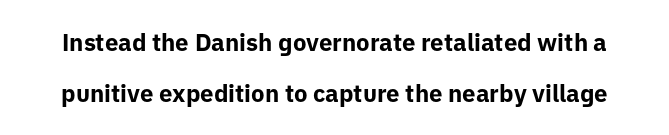
The face used here is rendered with its standard letterfit. What weight is shown? A full bold with thick strokes. Interline gaps are noticeably wide in this sample. The lettering holds an erect, upright posture throughout. Any mark beneath the type? The region is blank.
